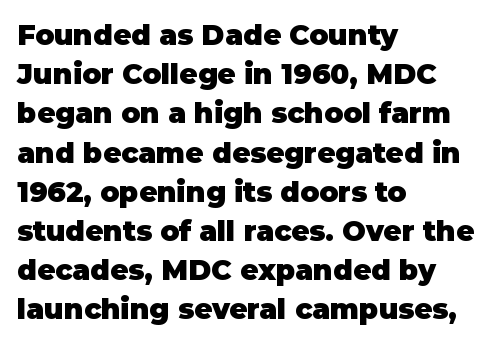
The image shows 28 px heavy sans-serif type, upright; set left-aligned, normal line spacing (1.4x), normal letter spacing, not underlined; low stroke contrast and a large x-height.
